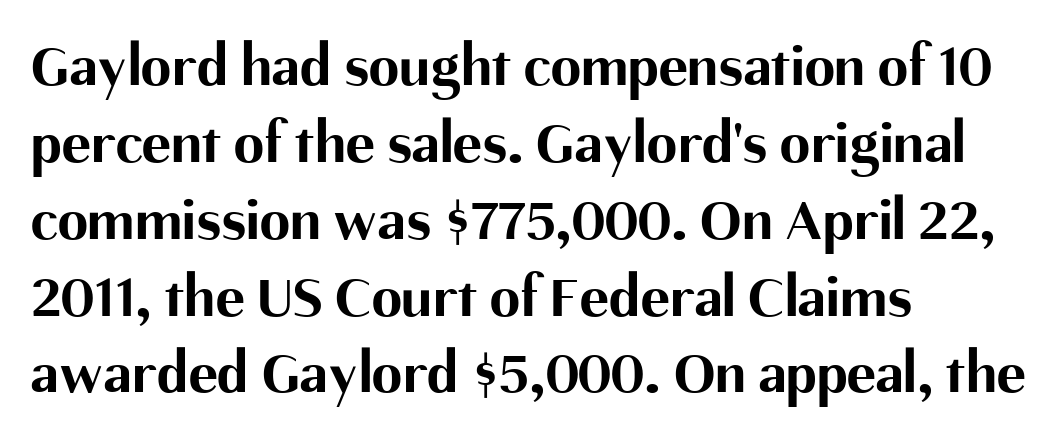
{"serif": "no", "italic": "no", "bold": "yes", "weight": "bold", "width": "normal", "stroke_contrast": "medium", "x_height": "medium", "monospaced": "no", "underline": "no", "align": "left", "line_spacing": "normal", "line_spacing_ratio": 1.26, "letter_spacing": "normal", "letter_spacing_em": 0.0, "glyph_px": 61}
